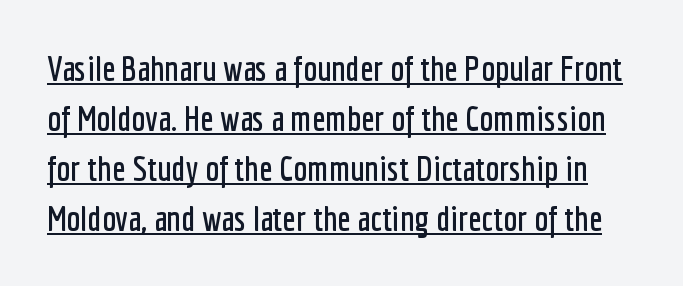
Q: Is the text italic (slanted)? A: No, it is upright.
Q: Is the typeface a serif or a sans-serif typeface? A: Sans-serif.
Q: Is the text underlined? A: Yes.
Q: Is the spacing between letters normal or unusually wide? A: Normal.
Q: Is the spacing between lines tight, normal or loose? A: Normal.
Q: Width (condensed, normal, or wide)? A: Condensed.
Q: Stroke contrast? A: Low.
Q: x-height? A: Medium.
Q: Monospaced? A: No.
